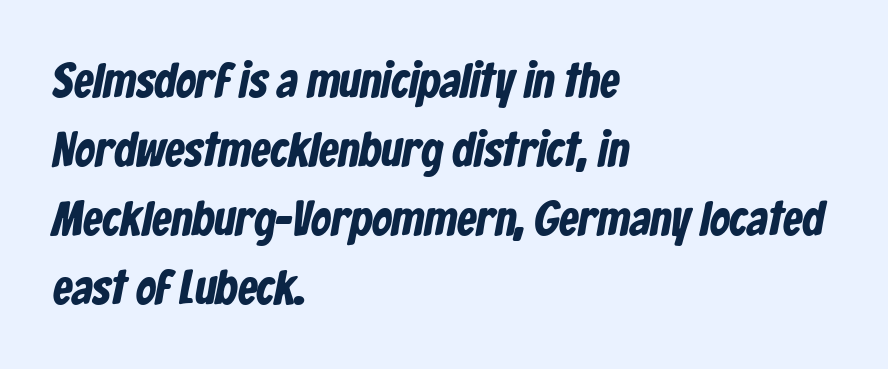
The space directly below the letters is spotless. The paragraph shown leans on its left margin. The letters carry no serifs — their stems end cleanly without finishing strokes. Quick note: interline space is typical. A typesetter would call this zero additional tracking.
